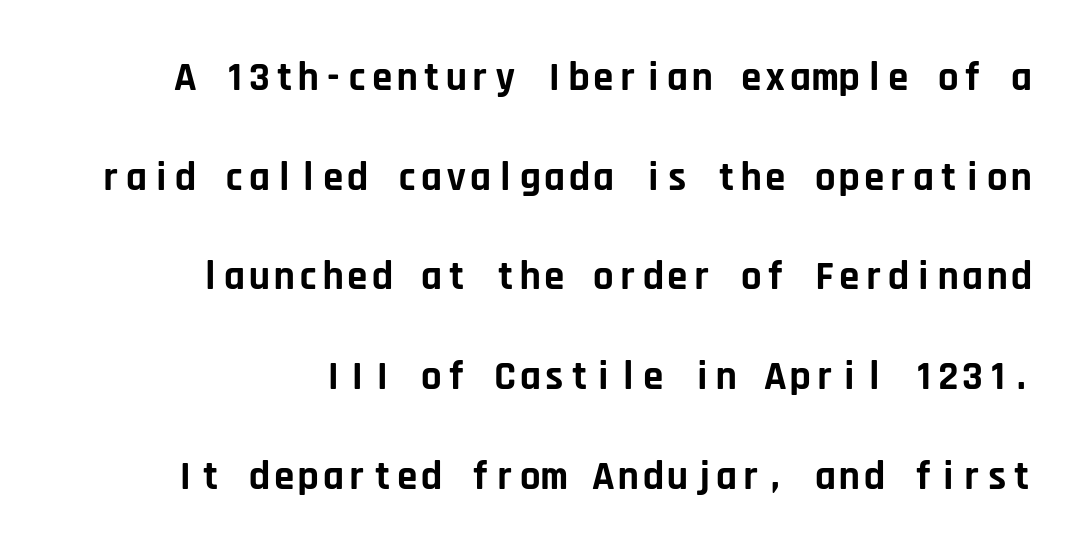
{"serif": "no", "italic": "no", "bold": "yes", "weight": "bold", "width": "normal", "stroke_contrast": "low", "x_height": "large", "monospaced": "yes", "underline": "no", "line_spacing": "loose", "line_spacing_ratio": 2.43, "letter_spacing": "normal", "letter_spacing_em": 0.0, "glyph_px": 41}
